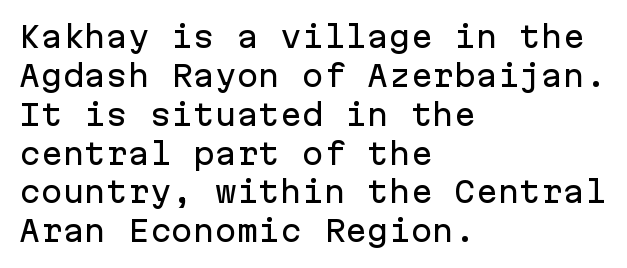
{"serif": "no", "italic": "no", "width": "normal", "stroke_contrast": "low", "x_height": "medium", "monospaced": "yes", "underline": "no", "align": "left", "line_spacing": "normal", "line_spacing_ratio": 1.34, "letter_spacing": "normal", "letter_spacing_em": 0.0, "glyph_px": 29}
